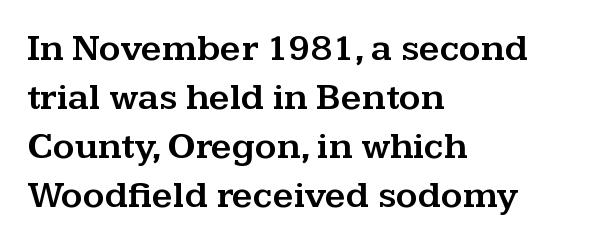
The letters advance in unequal steps, a hallmark of proportional type. To sum up the face: it has serifs. The letters stand straight up with perfectly vertical stems. The space beneath each line is pristine and unruled. Horizontally, the lines are justified to the leading edge only.
